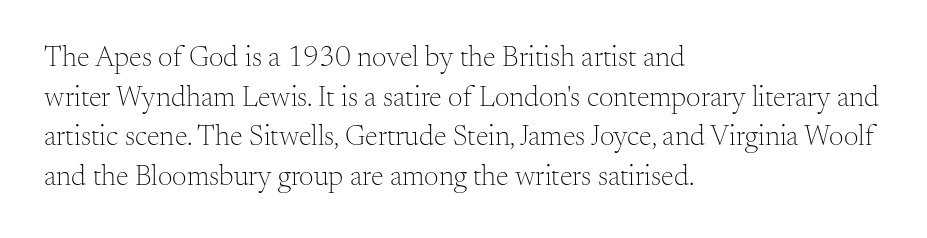
Heaviness? Minimal to ordinary, like unemphasized prose. Horizontally, the lines are justified to the leading edge only. Stroke terminals: seriffed. The letters stand upright; this is a roman face.
